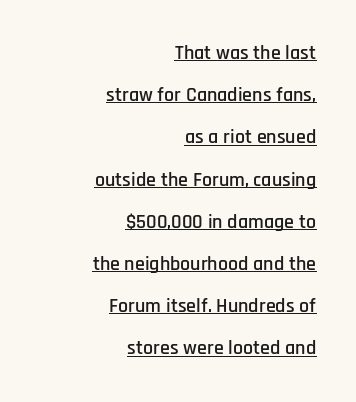
{"italic": "no", "underline": "yes", "align": "right", "line_spacing": "loose", "line_spacing_ratio": 2.11, "letter_spacing": "normal", "letter_spacing_em": 0.0, "glyph_px": 20}
